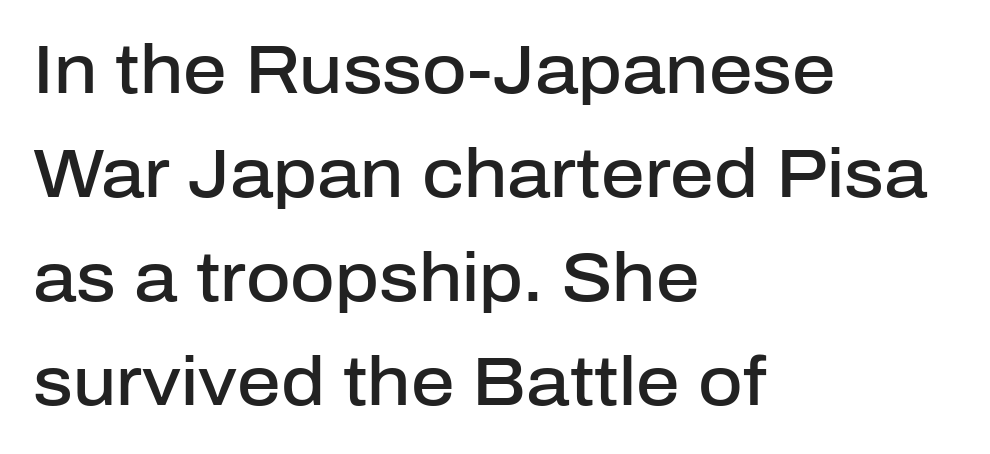
{"serif": "no", "italic": "no", "bold": "semi", "weight": "semibold", "width": "normal", "stroke_contrast": "low", "x_height": "medium", "monospaced": "no", "underline": "no", "align": "left", "line_spacing": "normal", "line_spacing_ratio": 1.53, "letter_spacing": "normal", "letter_spacing_em": 0.0, "glyph_px": 68}
